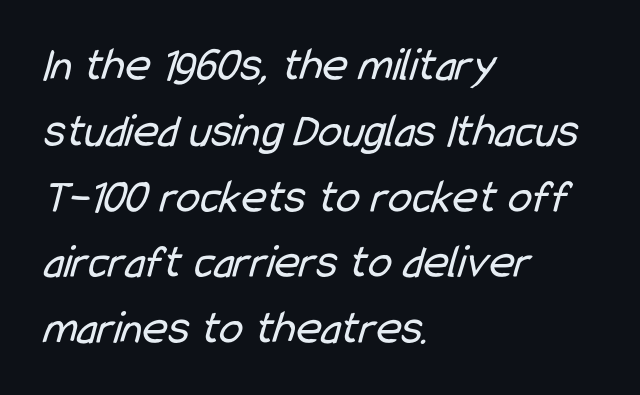
The image shows 48 px regular-weight, condensed sans-serif type; set left-aligned, normal line spacing (1.37x), normal letter spacing, not underlined; low stroke contrast and a medium x-height.
